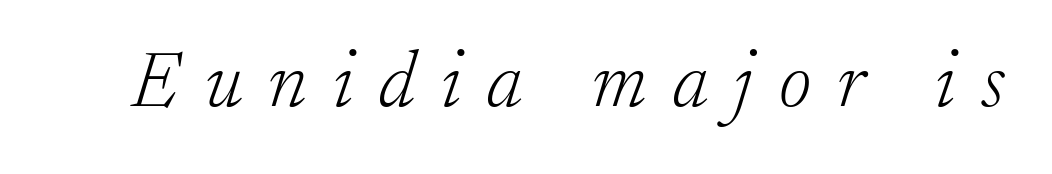
The image shows 79 px light serif type, italic (leaning right); set unusually wide letter spacing (+0.33 em), not underlined; low stroke contrast and a small x-height.
